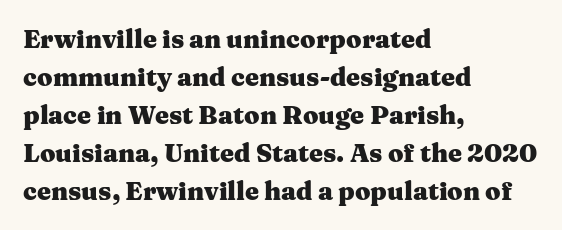
Q: Is the text bold? A: Yes.
Q: Is the text italic (slanted)? A: No, it is upright.
Q: Is the text underlined? A: No.
Q: How is the paragraph aligned? A: Left-aligned.
Q: Is the spacing between letters normal or unusually wide? A: Normal.
Q: Is the spacing between lines tight, normal or loose? A: Normal.
